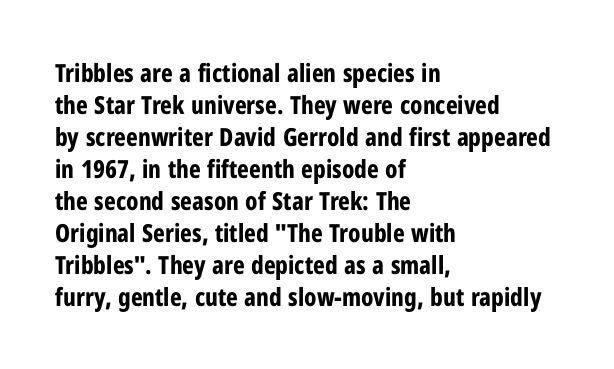
The typesetter chose a ragged-right arrangement here. The line texture is even and compact thanks to regular tracking. Summary of weight: heavy, a full bold. Vertically, the passage feels balanced, rows spaced as you'd expect. In terms of posture, this sample is upright.
